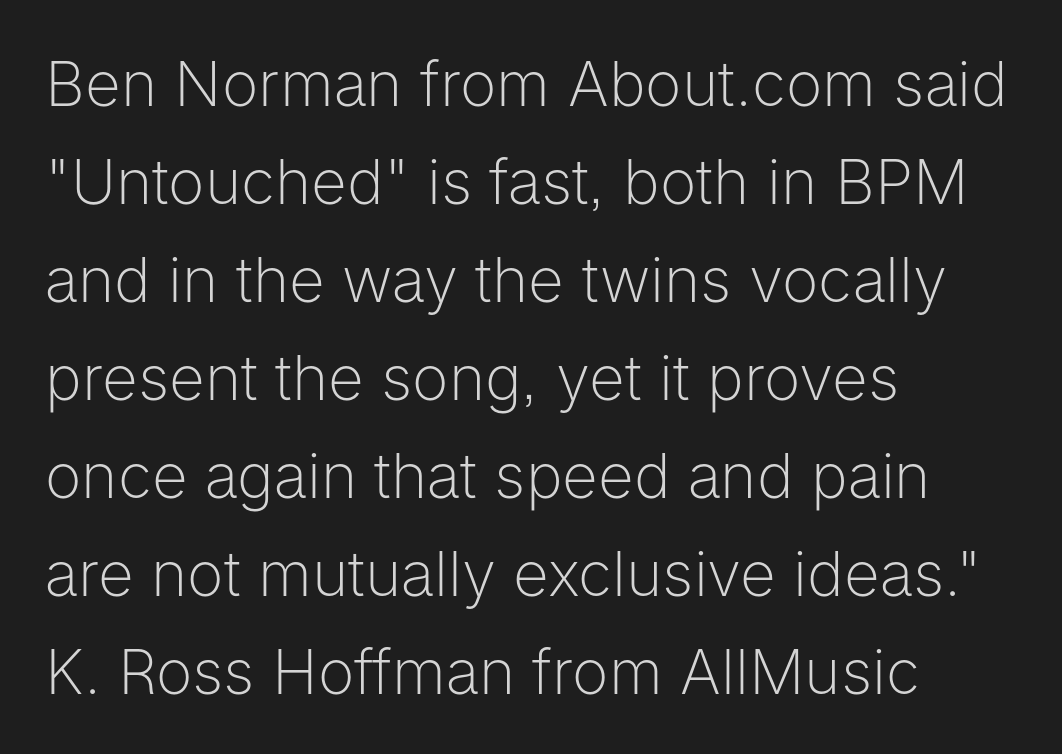
The type is set solid horizontally, with unmodified tracking. These lines sit exactly where default settings would place them. The space directly below the letters is spotless. A roman cut, with each character standing at attention. Weight: not bold — regular or lighter. Spacing verdict: proportional, widths tailored to each character.
